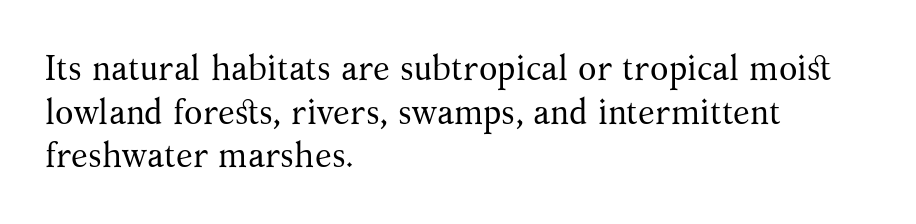
Q: Is the text bold? A: No.
Q: Is the text italic (slanted)? A: No, it is upright.
Q: Is the typeface a serif or a sans-serif typeface? A: Serif.
Q: Is the text underlined? A: No.
Q: How is the paragraph aligned? A: Left-aligned.
Q: Is the spacing between letters normal or unusually wide? A: Normal.
Q: Is the spacing between lines tight, normal or loose? A: Normal.
Q: Width (condensed, normal, or wide)? A: Normal.
Q: Stroke contrast? A: Medium.
Q: x-height? A: Medium.
Q: Monospaced? A: No.
